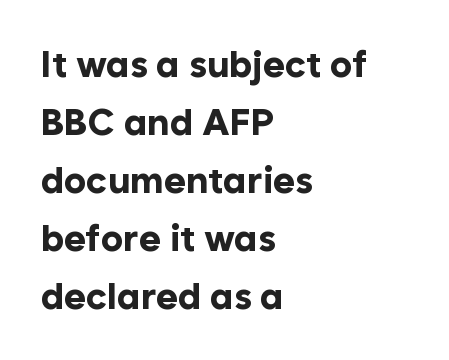
Q: Is the text bold? A: Yes.
Q: Is the text italic (slanted)? A: No, it is upright.
Q: Is the typeface a serif or a sans-serif typeface? A: Sans-serif.
Q: Is the text underlined? A: No.
Q: How is the paragraph aligned? A: Left-aligned.
Q: Is the spacing between letters normal or unusually wide? A: Normal.
Q: Is the spacing between lines tight, normal or loose? A: Normal.
Q: Width (condensed, normal, or wide)? A: Normal.
Q: Stroke contrast? A: Low.
Q: x-height? A: Medium.
Q: Monospaced? A: No.
